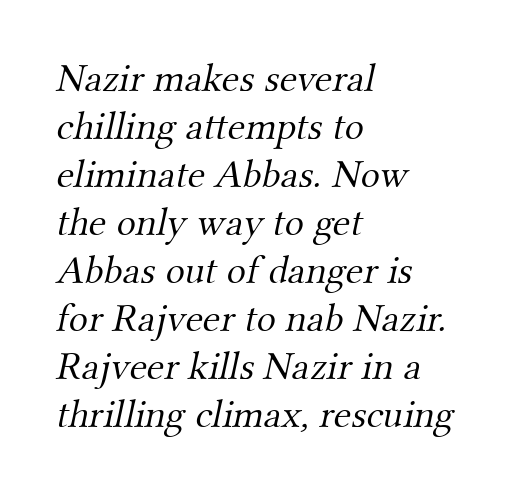
No extra tracking has been applied to these lines. A classic flush-left, rag-right setting is used for this passage. Honestly, there is no underline to notice here at all. Check where the strokes stop: tiny serifs finish them off. Weight: in the light-to-regular range.
